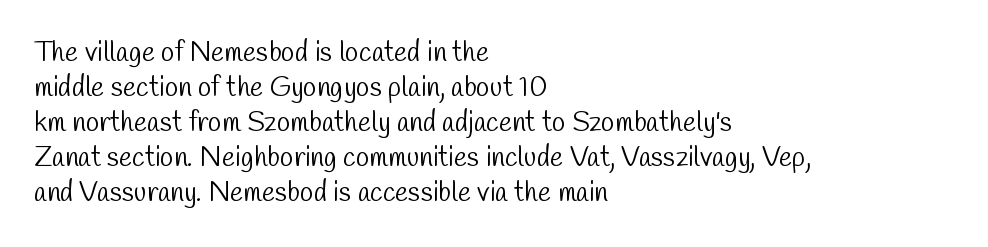
Q: Is the text bold? A: No.
Q: Is the typeface a serif or a sans-serif typeface? A: Sans-serif.
Q: Is the text underlined? A: No.
Q: How is the paragraph aligned? A: Left-aligned.
Q: Is the spacing between letters normal or unusually wide? A: Normal.
Q: Is the spacing between lines tight, normal or loose? A: Normal.
Q: Width (condensed, normal, or wide)? A: Condensed.
Q: Stroke contrast? A: Low.
Q: x-height? A: Medium.
Q: Monospaced? A: No.
